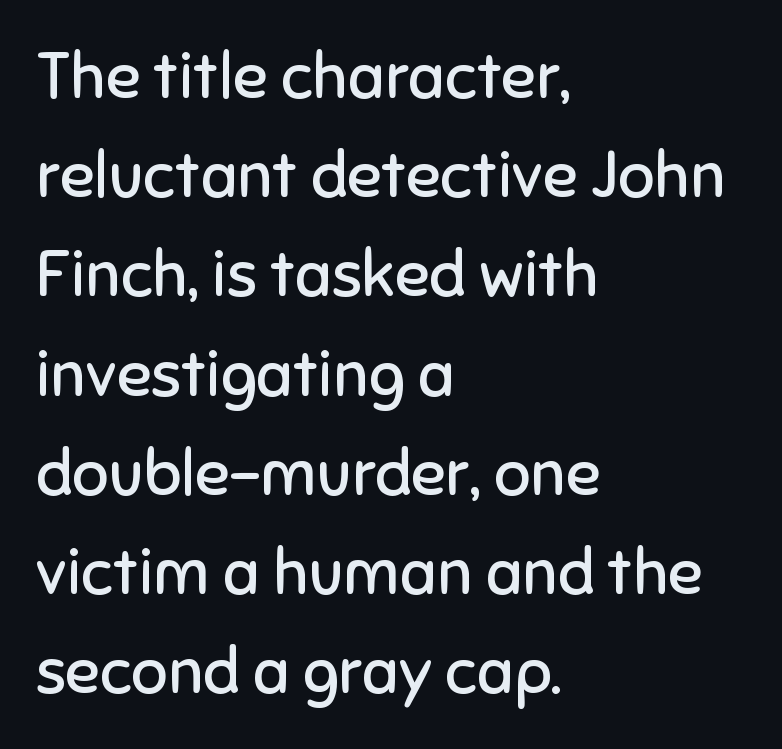
{"serif": "no", "italic": "no", "bold": "no", "weight": "regular", "width": "normal", "stroke_contrast": "low", "x_height": "medium", "monospaced": "no", "underline": "no", "align": "left", "line_spacing": "normal", "line_spacing_ratio": 1.55, "letter_spacing": "normal", "letter_spacing_em": 0.0, "glyph_px": 64}
